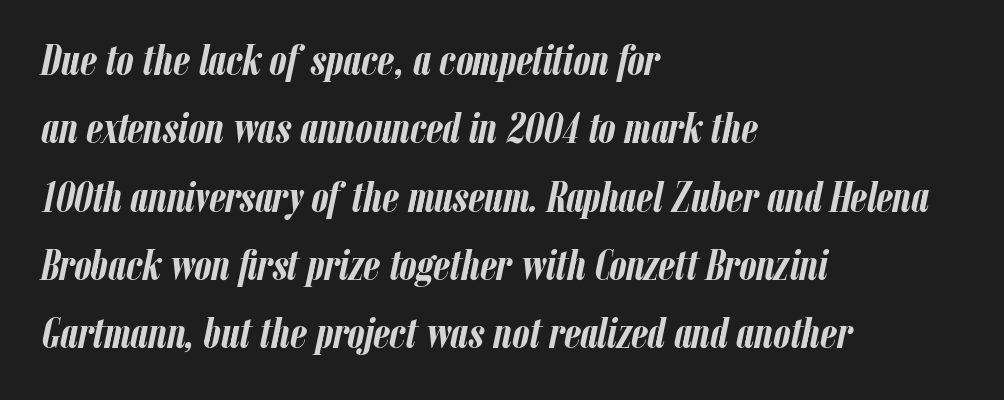
The image shows 43 px semibold, condensed type, italic (leaning right); set left-aligned, normal line spacing (1.59x), normal letter spacing, not underlined; low stroke contrast and a medium x-height.
